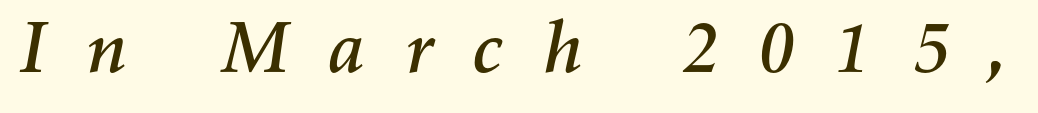
The gaps between neighbouring characters are conspicuously large. The axis of the letterforms is tilted away from vertical. A clean baseline with only descenders dipping below it. The letters advance in unequal steps, a hallmark of proportional type.
